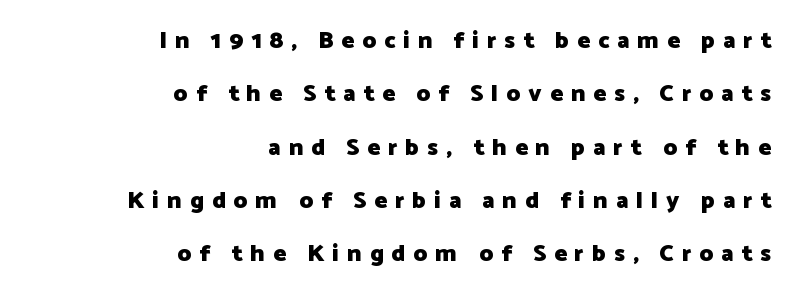
Q: Is the text bold? A: Yes.
Q: Is the text italic (slanted)? A: No, it is upright.
Q: Is the text underlined? A: No.
Q: How is the paragraph aligned? A: Right-aligned.
Q: Is the spacing between letters normal or unusually wide? A: Unusually wide.
Q: Is the spacing between lines tight, normal or loose? A: Loose.
